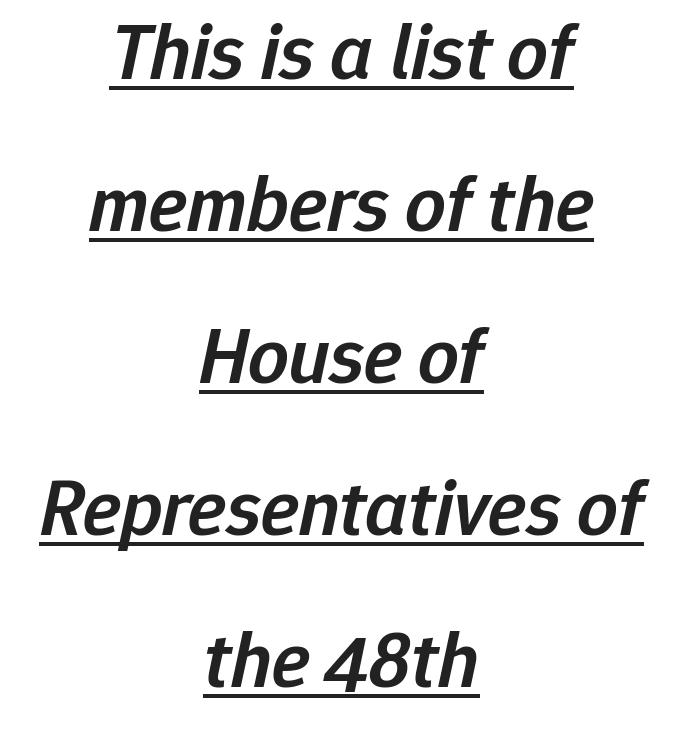
Q: Is the text bold? A: Semi-bold.
Q: Is the text italic (slanted)? A: Yes, it leans right by about 12 degrees.
Q: Is the text underlined? A: Yes.
Q: How is the paragraph aligned? A: Centered.
Q: Is the spacing between letters normal or unusually wide? A: Normal.
Q: Is the spacing between lines tight, normal or loose? A: Loose.
Q: Width (condensed, normal, or wide)? A: Normal.
Q: Stroke contrast? A: Low.
Q: x-height? A: Medium.
Q: Monospaced? A: No.
